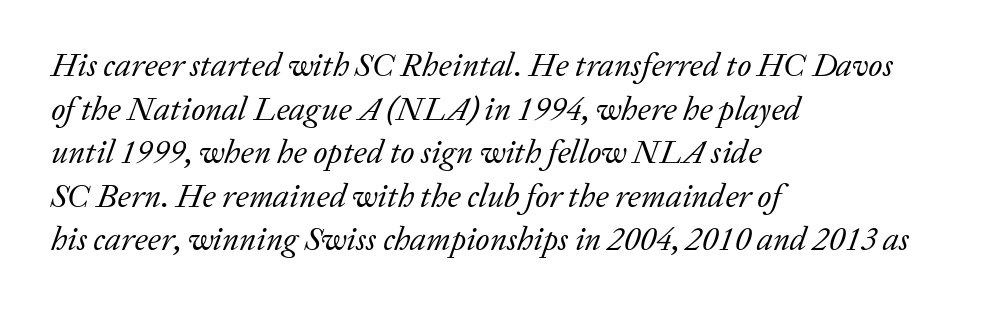
Has an underline been added? It has not. Students, note that the glyphs here touch the page at normal intervals. Examine the stroke ends and you'll spot serifs. The setting favours the left margin, as ordinary paragraphs usually do.
